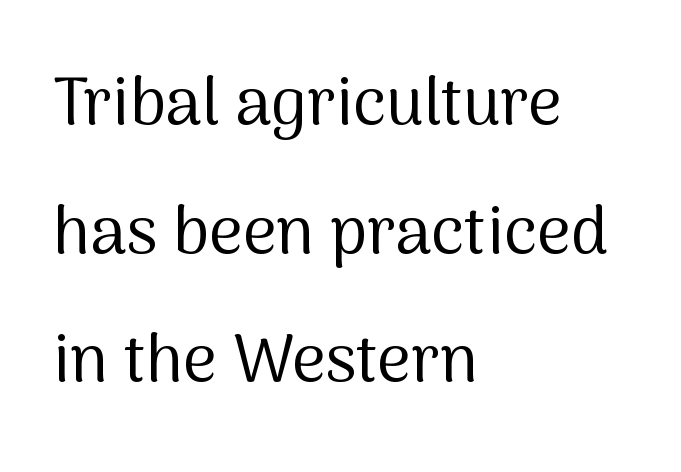
{"serif": "no", "italic": "no", "bold": "no", "weight": "regular", "width": "normal", "stroke_contrast": "medium", "x_height": "medium", "monospaced": "no", "underline": "no", "align": "left", "line_spacing": "loose", "line_spacing_ratio": 1.95, "letter_spacing": "normal", "letter_spacing_em": 0.0, "glyph_px": 66}
